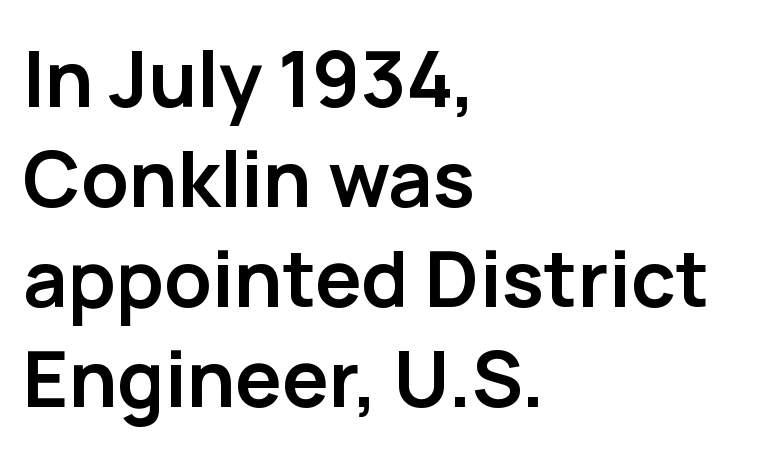
Q: Is the text bold? A: Yes.
Q: Is the text italic (slanted)? A: No, it is upright.
Q: Is the typeface a serif or a sans-serif typeface? A: Sans-serif.
Q: Is the text underlined? A: No.
Q: How is the paragraph aligned? A: Left-aligned.
Q: Is the spacing between letters normal or unusually wide? A: Normal.
Q: Is the spacing between lines tight, normal or loose? A: Normal.
Q: Width (condensed, normal, or wide)? A: Normal.
Q: Stroke contrast? A: Low.
Q: x-height? A: Medium.
Q: Monospaced? A: No.
